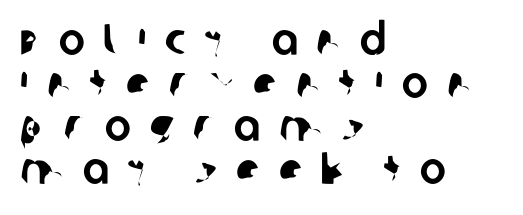
{"serif": "no", "width": "normal", "stroke_contrast": "low", "x_height": "large", "monospaced": "no", "underline": "no", "align": "left", "line_spacing": "tight", "line_spacing_ratio": 0.98, "letter_spacing": "wide", "letter_spacing_em": 0.42, "glyph_px": 44}
